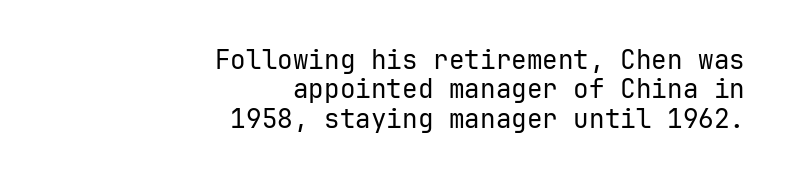
{"italic": "no", "bold": "no", "underline": "no", "align": "right", "line_spacing": "tight", "line_spacing_ratio": 1.13, "letter_spacing": "normal", "letter_spacing_em": 0.0, "glyph_px": 26}
